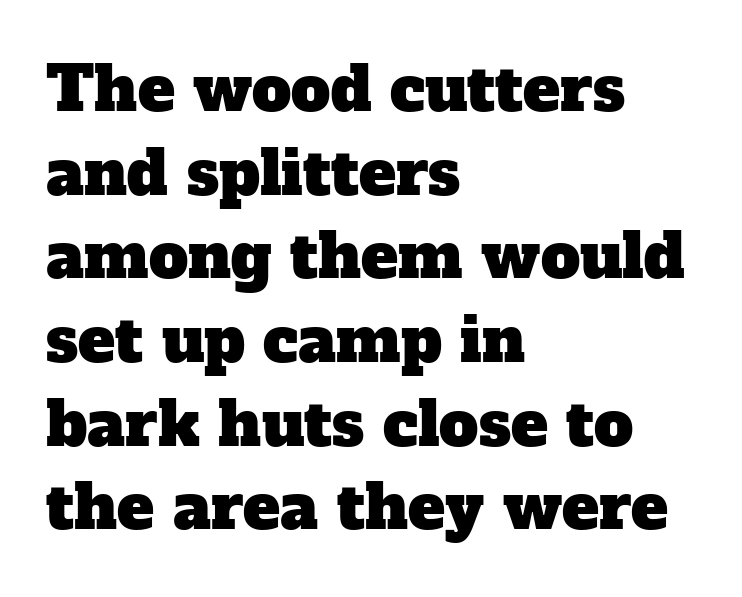
The image shows 62 px serif type; set left-aligned, normal line spacing (1.35x), normal letter spacing, not underlined; low stroke contrast and a medium x-height.
